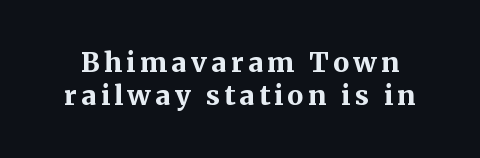
{"italic": "no", "bold": "yes", "underline": "no", "line_spacing_ratio": 1.22, "glyph_px": 27}
